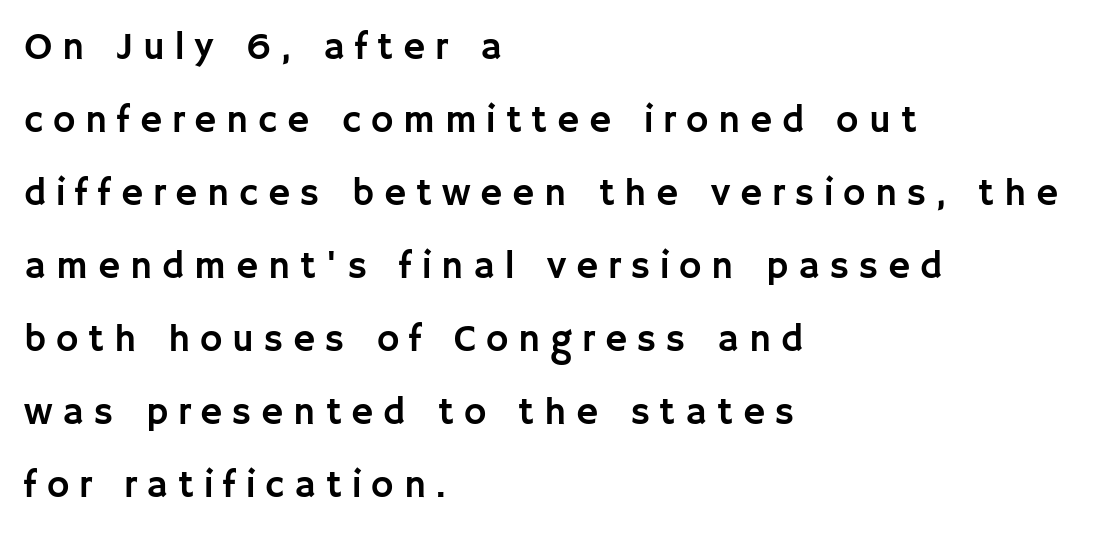
{"serif": "no", "italic": "no", "width": "normal", "stroke_contrast": "low", "x_height": "large", "monospaced": "no", "underline": "no", "align": "left", "line_spacing": "loose", "line_spacing_ratio": 1.92, "letter_spacing": "wide", "letter_spacing_em": 0.26, "glyph_px": 38}
